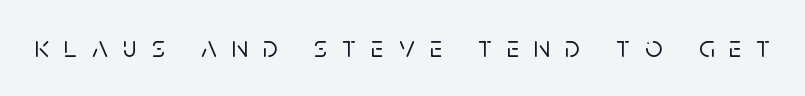
{"serif": "no", "italic": "no", "width": "normal", "stroke_contrast": "low", "x_height": "large", "monospaced": "no", "underline": "no", "letter_spacing": "wide", "letter_spacing_em": 0.5, "glyph_px": 30}
